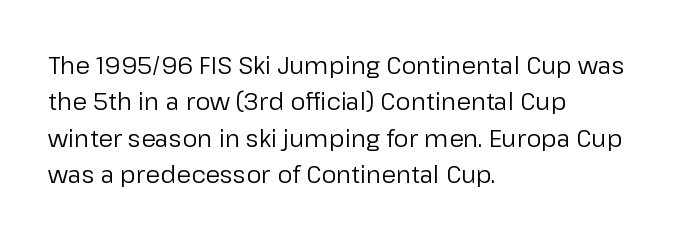
{"italic": "no", "bold": "no", "underline": "no", "align": "left", "line_spacing": "normal", "line_spacing_ratio": 1.52, "letter_spacing": "normal", "letter_spacing_em": 0.0, "glyph_px": 24}
